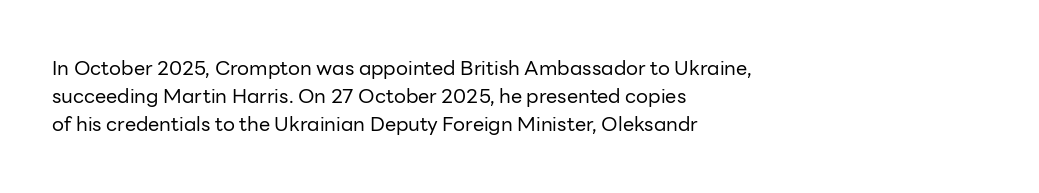
The image shows 20 px text type, upright; set left-aligned, normal line spacing (1.41x), normal letter spacing, not underlined.
